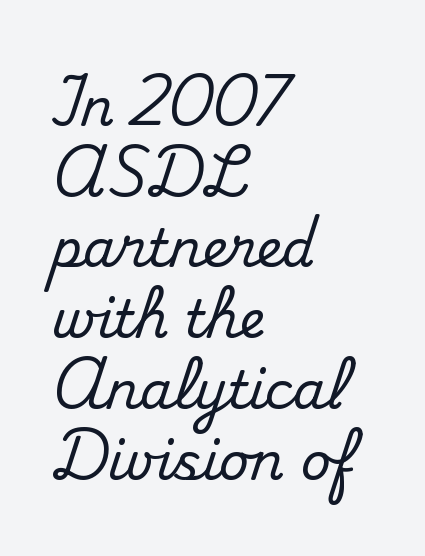
The passage shown is not underscored anywhere. The passage shown is typed in a proportional face where columns would drift. The letters carry serifs — small finishing strokes at the ends of their stems. Students, note that the glyphs here touch the page at normal intervals.
